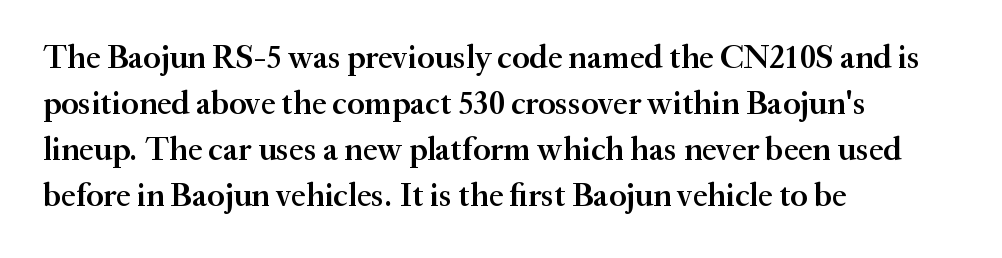
{"serif": "yes", "italic": "no", "bold": "semi", "weight": "semibold", "width": "normal", "stroke_contrast": "medium", "x_height": "small", "monospaced": "no", "underline": "no", "align": "left", "line_spacing": "normal", "line_spacing_ratio": 1.39, "letter_spacing": "normal", "letter_spacing_em": 0.0, "glyph_px": 33}
